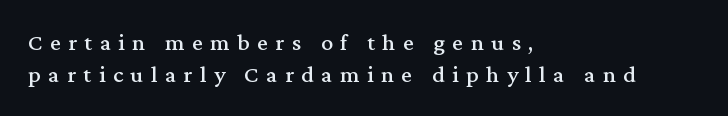
The image shows 24 px text type, upright; set left-aligned, normal line spacing (1.32x), unusually wide letter spacing (+0.31 em), not underlined.
